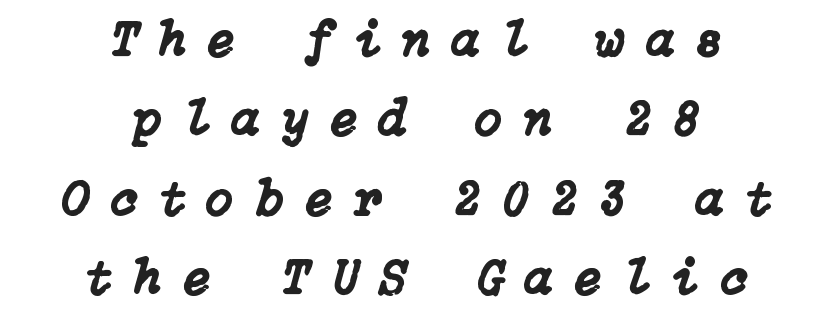
Quick note: underline off. This sample is center-justified, so both line endings float freely. Quick note: interline space is typical. You could only call the tracking loose — the letters float apart. Designer's note — italics engaged.
